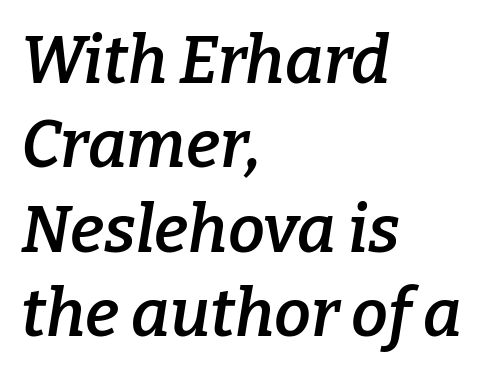
Vertically, the passage feels balanced, rows spaced as you'd expect. These lines carry some extra weight — a demibold, not a full bold. This sample uses an oblique cut, with every glyph tilted off the vertical. The face used here is rendered with its standard letterfit.
